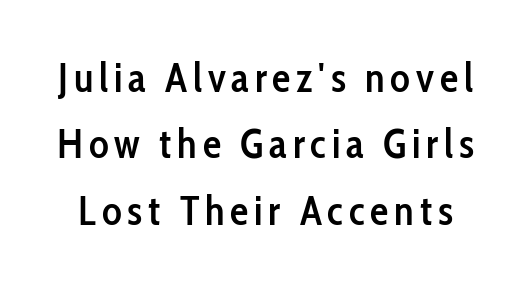
Does the weight exceed regular? Yes, but only to semibold. These lines were composed using upright roman letters. Character widths vary here, with narrow letters taking less room than wide ones. Does the type have serifs? No, each stem ends abruptly. The passage shown stacks its lines at a standard gap.
